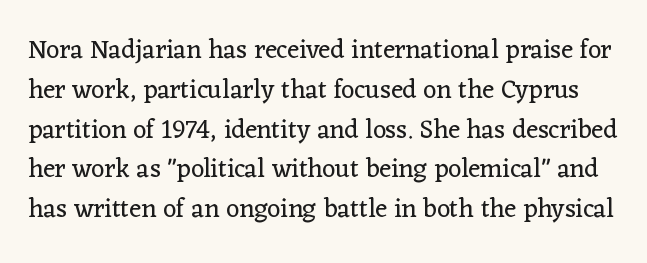
Letters have the restrained weight of plain body copy at most. Is there much room between lines? A standard amount, neither cramped nor airy. The foot of each line stays bare and open. A typesetter would call this zero additional tracking. The letters stand straight up with perfectly vertical stems.
